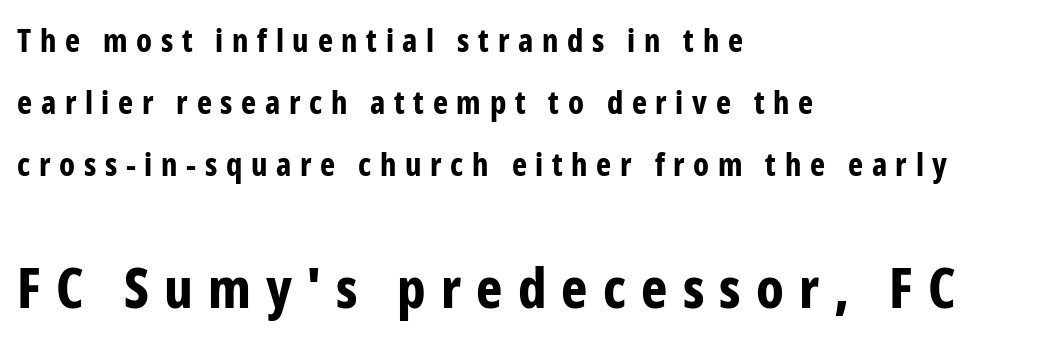
Q: Is the text bold? A: Yes.
Q: Is the text italic (slanted)? A: No, it is upright.
Q: Is the typeface a serif or a sans-serif typeface? A: Sans-serif.
Q: Is the text underlined? A: No.
Q: How is the paragraph aligned? A: Left-aligned.
Q: Is the spacing between letters normal or unusually wide? A: Unusually wide.
Q: Is the spacing between lines tight, normal or loose? A: Loose.
Q: Which block of text is set in a larger size, the first (top) or the second (bottom)? A: The second (bottom) one.
Q: Width (condensed, normal, or wide)? A: Condensed.
Q: Stroke contrast? A: Low.
Q: x-height? A: Medium.
Q: Monospaced? A: No.
